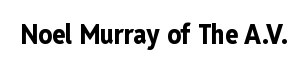
Q: Is the text bold? A: Yes.
Q: Is the text italic (slanted)? A: No, it is upright.
Q: Is the text underlined? A: No.
Q: Is the spacing between letters normal or unusually wide? A: Normal.
